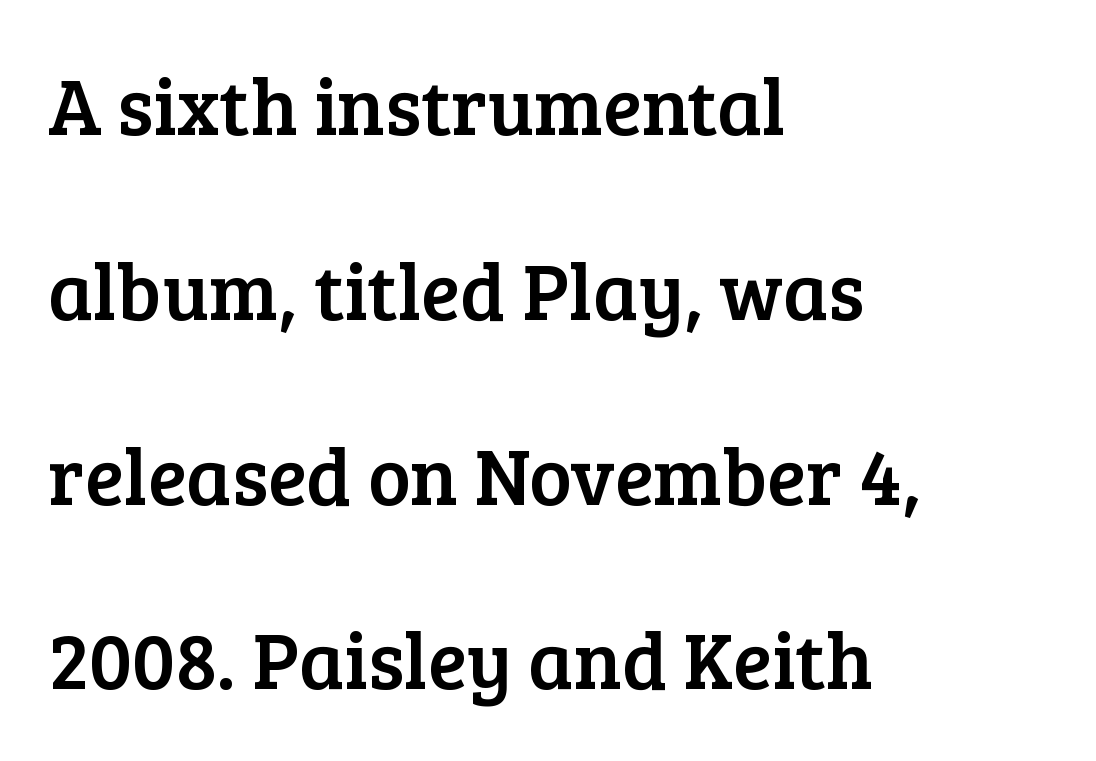
Horizontal bands of white between lines are thick stripes. Examine the stroke ends and you'll spot serifs. Unlike italic type, these characters show no tilt at all. The glyphs are unaccompanied by any horizontal stroke below them. The rendering uses natural spacing where letterforms have individual widths.
